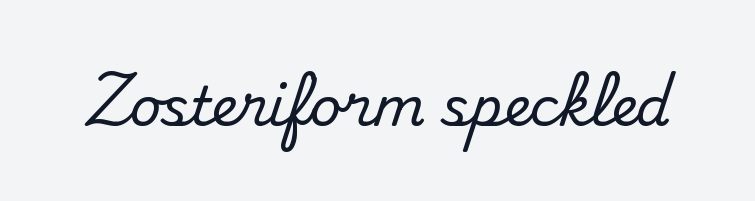
What kind of face is this? One with serifs. Is this a fixed-width face? No — the glyphs have proportional, varying widths. The words here are not underlined. Spacing between characters is what you'd get straight out of the box.
